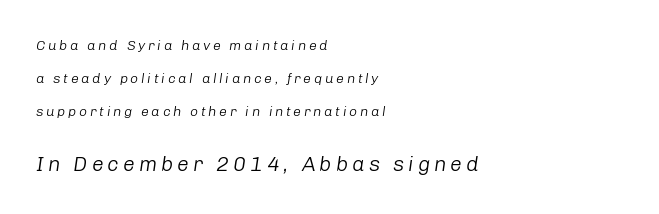
Q: Is the text bold? A: No.
Q: Is the text italic (slanted)? A: Yes, it leans right by about 8 degrees.
Q: Is the text underlined? A: No.
Q: How is the paragraph aligned? A: Left-aligned.
Q: Is the spacing between lines tight, normal or loose? A: Loose.
Q: Which block of text is set in a larger size, the first (top) or the second (bottom)? A: The second (bottom) one.
